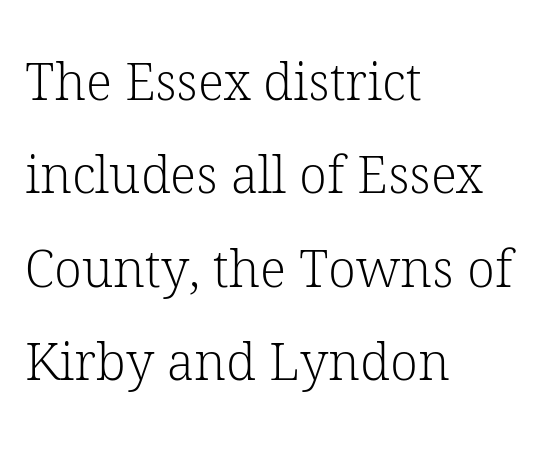
Q: Is the text bold? A: No.
Q: Is the text italic (slanted)? A: No, it is upright.
Q: Is the typeface a serif or a sans-serif typeface? A: Serif.
Q: Is the text underlined? A: No.
Q: How is the paragraph aligned? A: Left-aligned.
Q: Is the spacing between letters normal or unusually wide? A: Normal.
Q: Width (condensed, normal, or wide)? A: Normal.
Q: Stroke contrast? A: Low.
Q: x-height? A: Medium.
Q: Monospaced? A: No.
